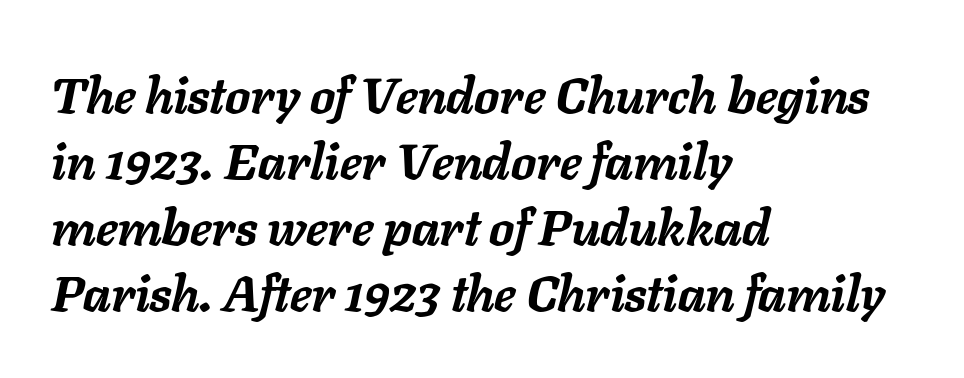
A clean baseline with only descenders dipping below it. Short note: letters normally spaced. Summary of weight: heavy, a full bold. The letters are slanted; this is an italic face.
